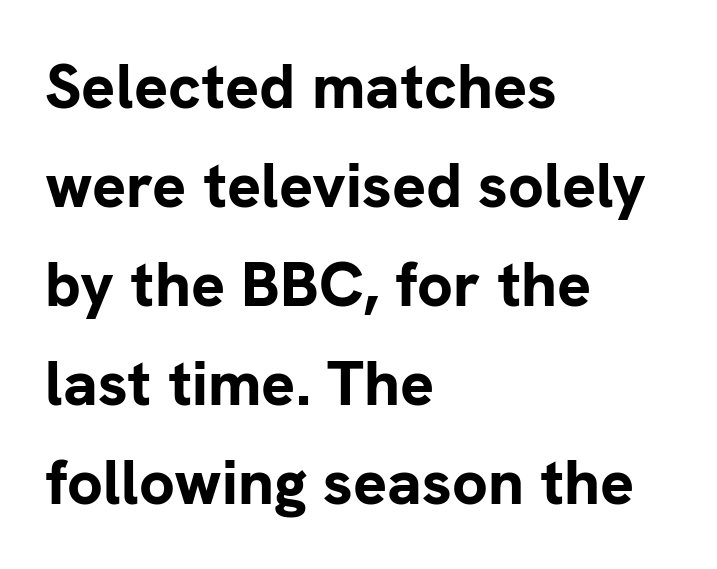
Q: Is the text bold? A: Yes.
Q: Is the text italic (slanted)? A: No, it is upright.
Q: Is the typeface a serif or a sans-serif typeface? A: Sans-serif.
Q: Is the text underlined? A: No.
Q: How is the paragraph aligned? A: Left-aligned.
Q: Is the spacing between letters normal or unusually wide? A: Normal.
Q: Is the spacing between lines tight, normal or loose? A: Normal.
Q: Width (condensed, normal, or wide)? A: Normal.
Q: Stroke contrast? A: Low.
Q: x-height? A: Medium.
Q: Monospaced? A: No.
